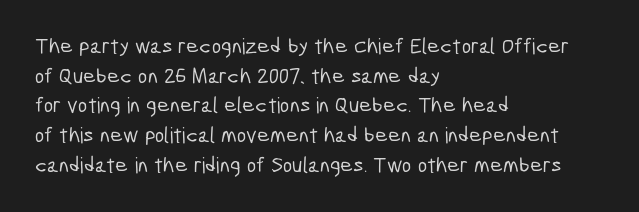
There is no visible air inserted between adjacent glyphs. Each line starts at the same left margin while the right side varies. The gap between lines stays unmarked. Vertical spacing — default.
